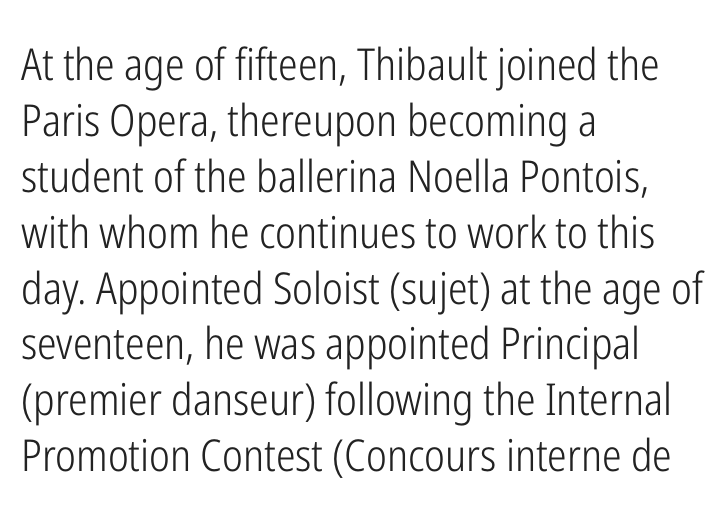
{"serif": "no", "italic": "no", "bold": "no", "weight": "light", "width": "condensed", "stroke_contrast": "low", "x_height": "medium", "monospaced": "no", "underline": "no", "align": "left", "line_spacing": "normal", "line_spacing_ratio": 1.27, "letter_spacing": "normal", "letter_spacing_em": 0.0, "glyph_px": 44}
